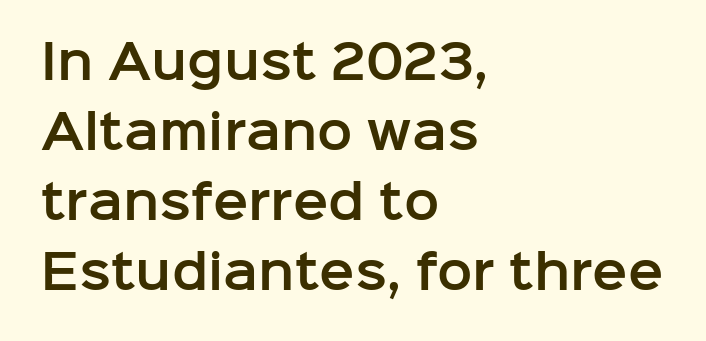
{"serif": "no", "italic": "no", "width": "normal", "stroke_contrast": "low", "x_height": "medium", "monospaced": "no", "underline": "no", "align": "left", "line_spacing": "normal", "line_spacing_ratio": 1.49, "letter_spacing": "normal", "letter_spacing_em": 0.0, "glyph_px": 47}
